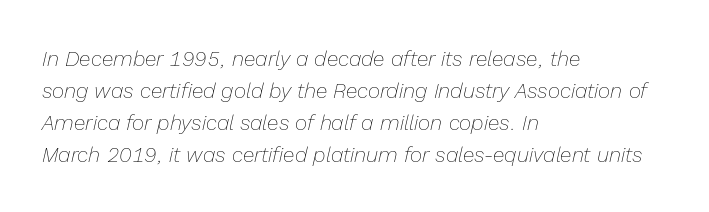
Q: Is the text bold? A: No.
Q: Is the text italic (slanted)? A: Yes, it leans right by about 13 degrees.
Q: Is the text underlined? A: No.
Q: How is the paragraph aligned? A: Left-aligned.
Q: Is the spacing between letters normal or unusually wide? A: Normal.
Q: Is the spacing between lines tight, normal or loose? A: Normal.
